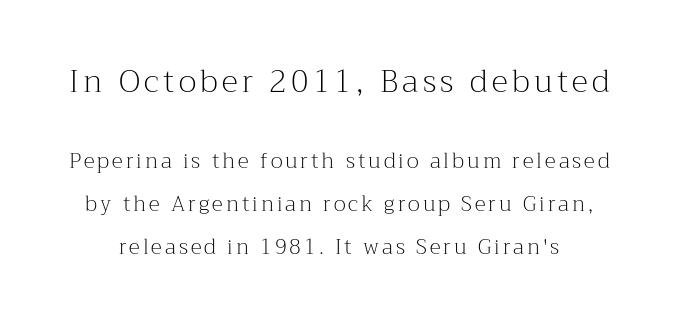
{"serif": "yes", "italic": "no", "bold": "no", "weight": "light", "width": "normal", "stroke_contrast": "medium", "x_height": "medium", "monospaced": "no", "underline": "no", "line_spacing": "loose", "line_spacing_ratio": 2.05, "larger_block": "first", "size_ratio": 1.48, "glyph_px": 31}
